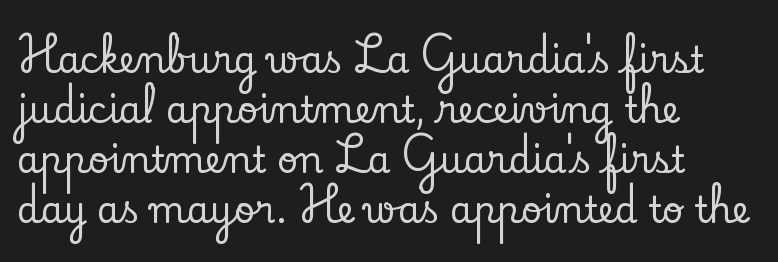
{"serif": "yes", "italic": "no", "width": "normal", "stroke_contrast": "low", "x_height": "small", "monospaced": "no", "underline": "no", "align": "left", "line_spacing": "normal", "line_spacing_ratio": 1.39, "letter_spacing": "normal", "letter_spacing_em": 0.0, "glyph_px": 36}
